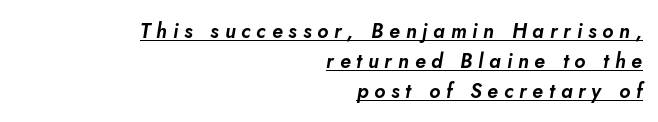
{"italic": "yes", "lean": "right", "slant_degrees": 5, "underline": "yes", "align": "right", "line_spacing": "normal", "line_spacing_ratio": 1.5, "letter_spacing": "wide", "letter_spacing_em": 0.29, "glyph_px": 20}
